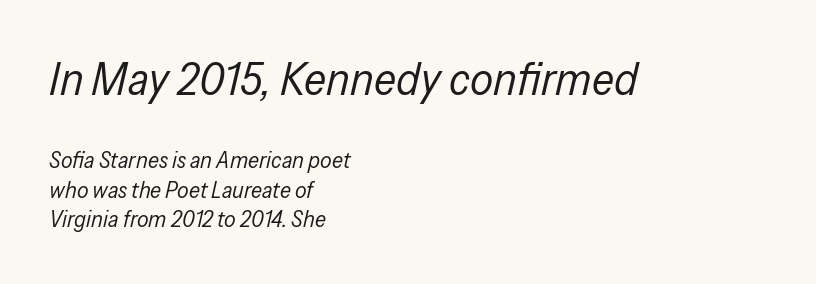
The image shows 46 px regular-weight, condensed type, italic (leaning right); set left-aligned, normal line spacing (1.29x), normal letter spacing, not underlined; the first (top) block is 2.0x larger; low stroke contrast and a medium x-height.
